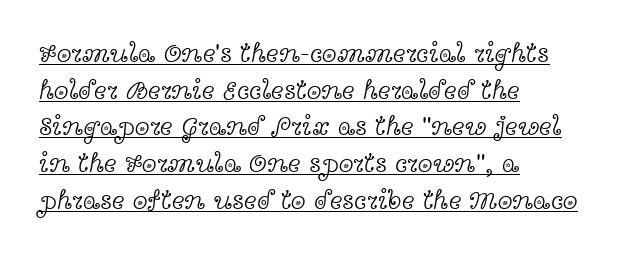
{"italic": "no", "bold": "no", "underline": "yes", "align": "left", "line_spacing": "normal", "line_spacing_ratio": 1.36, "letter_spacing": "normal", "letter_spacing_em": 0.0, "glyph_px": 27}
